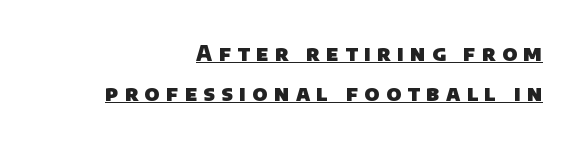
Q: Is the text bold? A: Yes.
Q: Is the text underlined? A: Yes.
Q: How is the paragraph aligned? A: Right-aligned.
Q: Is the spacing between letters normal or unusually wide? A: Unusually wide.
Q: Is the spacing between lines tight, normal or loose? A: Loose.
